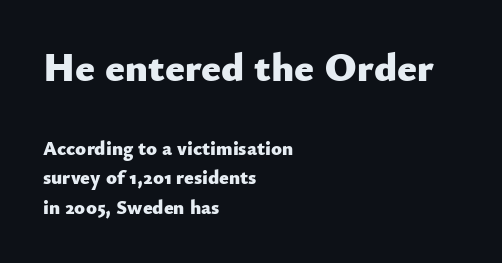
Q: Is the text bold? A: Yes.
Q: Is the text italic (slanted)? A: No, it is upright.
Q: Is the typeface a serif or a sans-serif typeface? A: Sans-serif.
Q: Is the text underlined? A: No.
Q: How is the paragraph aligned? A: Left-aligned.
Q: Is the spacing between letters normal or unusually wide? A: Normal.
Q: Is the spacing between lines tight, normal or loose? A: Normal.
Q: Which block of text is set in a larger size, the first (top) or the second (bottom)? A: The first (top) one.
Q: Width (condensed, normal, or wide)? A: Normal.
Q: Stroke contrast? A: Low.
Q: x-height? A: Small.
Q: Monospaced? A: No.
